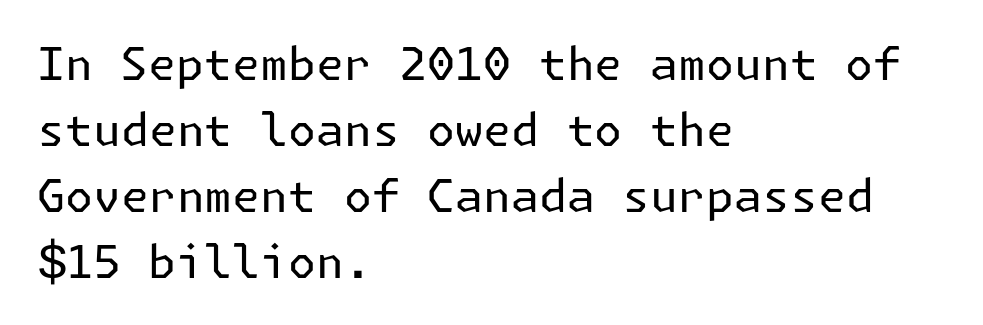
Nothing unusual about the tracking: characters are spaced as the font intends. The letters carry no serifs — their stems end cleanly without finishing strokes. The cut favours lightness, reaching ordinary text weight at its darkest. Line spacing here is normal.
